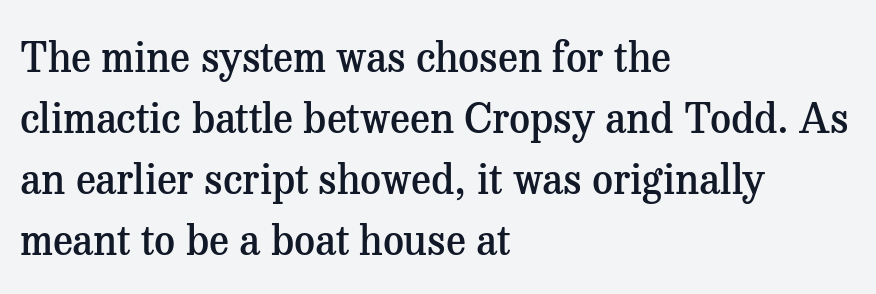
The image shows 41 px semibold serif type, upright; set left-aligned, normal line spacing (1.49x), normal letter spacing, not underlined; medium stroke contrast and a medium x-height.
